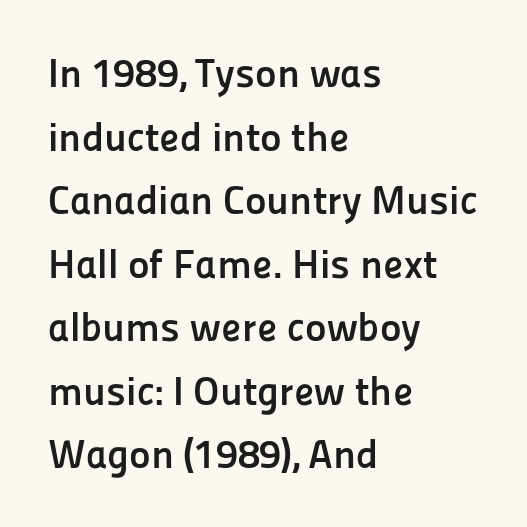
The image shows 41 px semibold sans-serif type, upright; set left-aligned, normal line spacing (1.55x), normal letter spacing, not underlined; low stroke contrast and a medium x-height.
